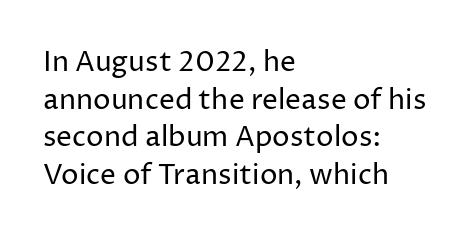
Q: Is the text bold? A: No.
Q: Is the text italic (slanted)? A: No, it is upright.
Q: Is the typeface a serif or a sans-serif typeface? A: Sans-serif.
Q: Is the text underlined? A: No.
Q: How is the paragraph aligned? A: Left-aligned.
Q: Is the spacing between letters normal or unusually wide? A: Normal.
Q: Is the spacing between lines tight, normal or loose? A: Normal.
Q: Width (condensed, normal, or wide)? A: Normal.
Q: Stroke contrast? A: Low.
Q: x-height? A: Medium.
Q: Monospaced? A: No.
